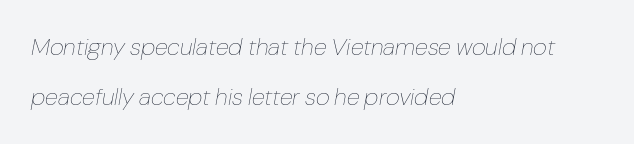
{"italic": "yes", "lean": "right", "slant_degrees": 10, "bold": "no", "underline": "no", "align": "left", "line_spacing": "loose", "line_spacing_ratio": 2.07, "letter_spacing": "normal", "letter_spacing_em": 0.0, "glyph_px": 24}
